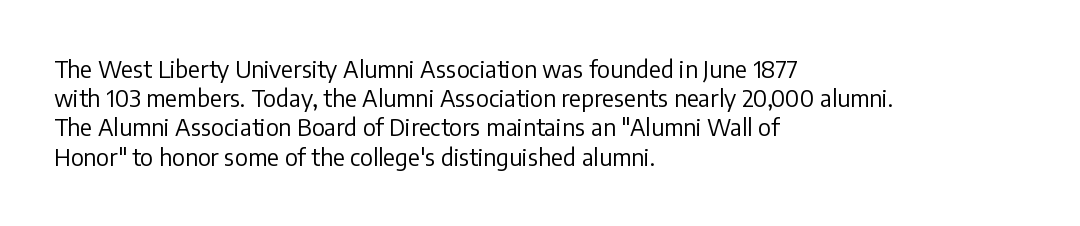
{"italic": "no", "bold": "no", "underline": "no", "align": "left", "line_spacing": "normal", "line_spacing_ratio": 1.27, "letter_spacing": "normal", "letter_spacing_em": 0.0, "glyph_px": 23}
